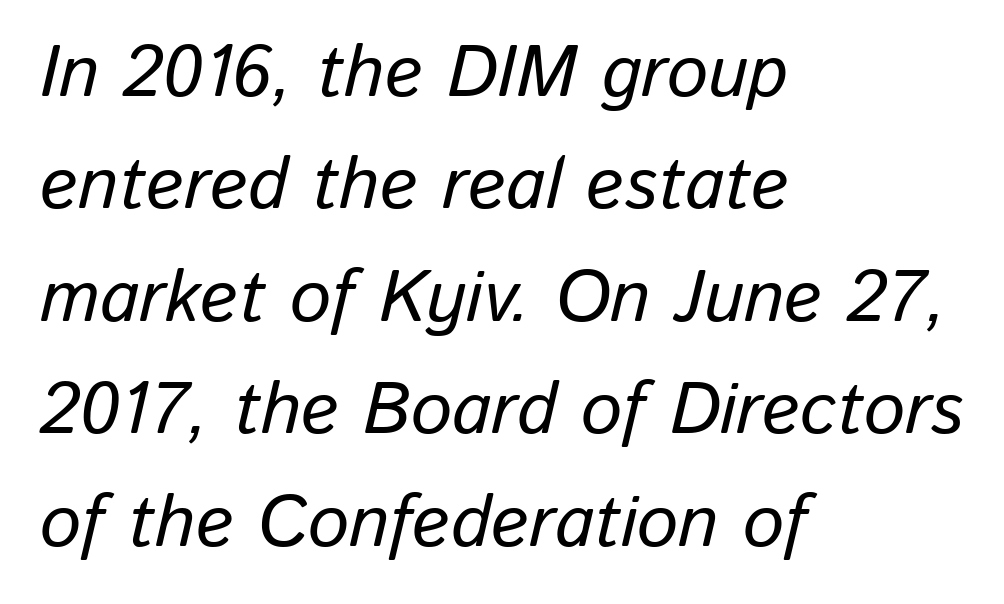
{"italic": "yes", "lean": "right", "slant_degrees": 13, "width": "normal", "stroke_contrast": "low", "x_height": "medium", "monospaced": "no", "underline": "no", "align": "left", "line_spacing": "normal", "line_spacing_ratio": 1.54, "letter_spacing": "normal", "letter_spacing_em": 0.0, "glyph_px": 73}
